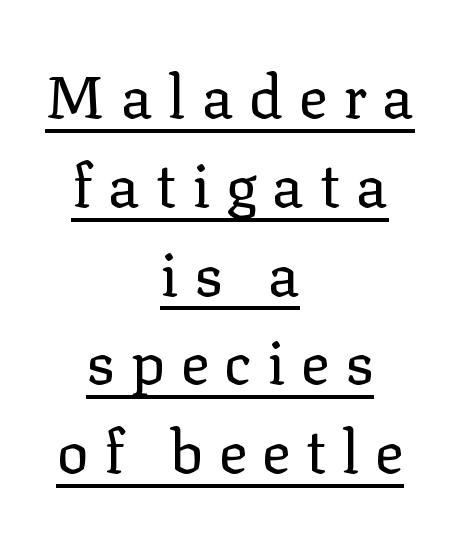
The font's upright variant was chosen for this text. Stroke mass is kept to a normal reading level or below. The glyphs in this specimen are seriffed. Tracking here is generous; glyphs stand well apart from one another. This sample carries an underscore along the baseline area.
